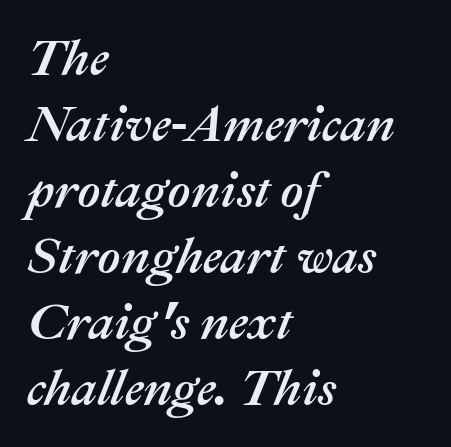
Q: Is the text italic (slanted)? A: Yes, it leans right by about 22 degrees.
Q: Is the text underlined? A: No.
Q: How is the paragraph aligned? A: Left-aligned.
Q: Is the spacing between letters normal or unusually wide? A: Normal.
Q: Is the spacing between lines tight, normal or loose? A: Normal.
Q: Width (condensed, normal, or wide)? A: Normal.
Q: Stroke contrast? A: Medium.
Q: x-height? A: Medium.
Q: Monospaced? A: No.
